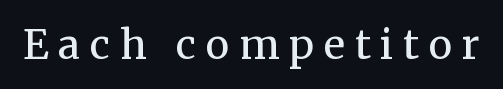
Unbolded letterforms with no extra heft. The glyphs in this specimen are seriffed. Compared with typical body copy, the letter spacing here is much looser. The lettering stays uniformly vertical, giving the passage a roman look.
